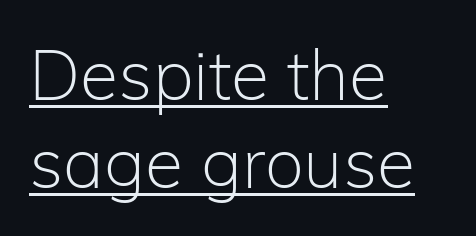
The passage shown has conventional tracking throughout. Does the copy run flush right? No — it runs flush left. Do the characters align in a grid? No, the font is proportional. This sample uses a sans-serif face. Vertical spacing — default.
